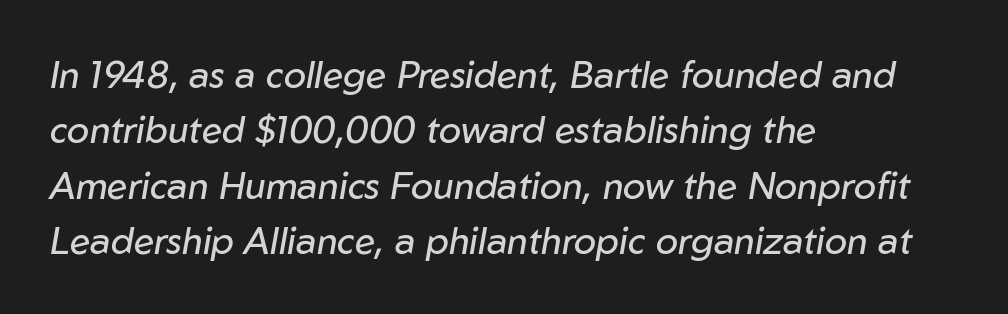
The image shows 37 px regular-weight type, italic (leaning right); set left-aligned, normal line spacing (1.5x), normal letter spacing, not underlined; low stroke contrast and a medium x-height.
